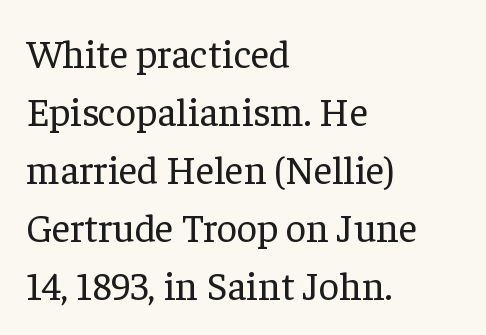
{"serif": "yes", "italic": "no", "bold": "no", "weight": "regular", "width": "normal", "stroke_contrast": "low", "x_height": "medium", "monospaced": "no", "underline": "no", "align": "left", "line_spacing": "normal", "line_spacing_ratio": 1.45, "letter_spacing": "normal", "letter_spacing_em": 0.0, "glyph_px": 40}
